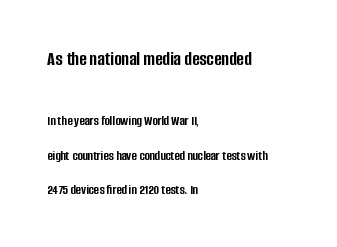
{"italic": "no", "bold": "yes", "underline": "no", "align": "left", "line_spacing": "loose", "line_spacing_ratio": 2.46, "letter_spacing": "normal", "letter_spacing_em": 0.0, "larger_block": "first", "size_ratio": 1.43, "glyph_px": 20}
